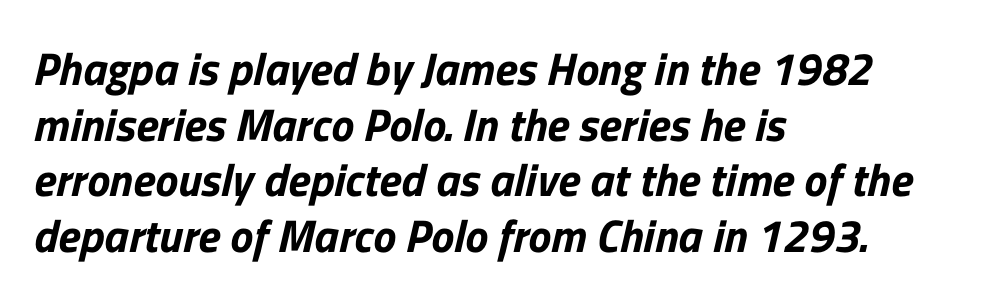
You can tell from the bare stems that sans-serif type was used. Character widths vary here, with narrow letters taking less room than wide ones. The ragged edge is on the right, which tells us the setting is flush left. The horizontal fit of the characters is conventional and even.
